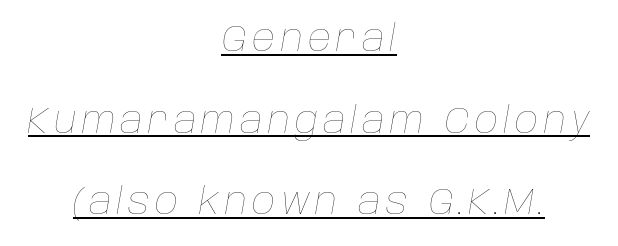
The image shows 36 px thin type, italic (leaning right); set centered, loose line spacing (2.27x), underlined; low stroke contrast and a large x-height.
